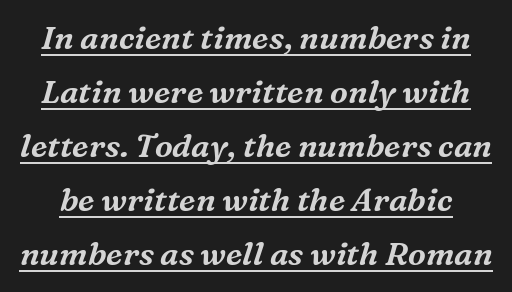
Observe the ordinary spacing: letters are neighbours, not strangers. Successive baselines arrive at the customary interval. To sum up the face: it has serifs. The passage shown leans; its letterforms are oblique.
